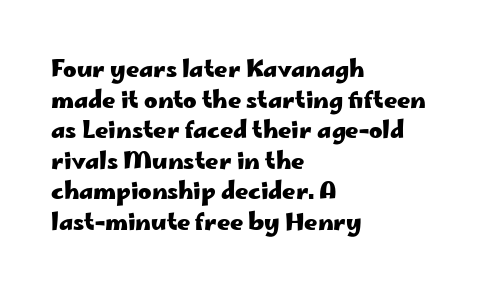
Q: Is the text bold? A: Yes.
Q: Is the text italic (slanted)? A: No, it is upright.
Q: Is the text underlined? A: No.
Q: How is the paragraph aligned? A: Left-aligned.
Q: Is the spacing between letters normal or unusually wide? A: Normal.
Q: Is the spacing between lines tight, normal or loose? A: Normal.
